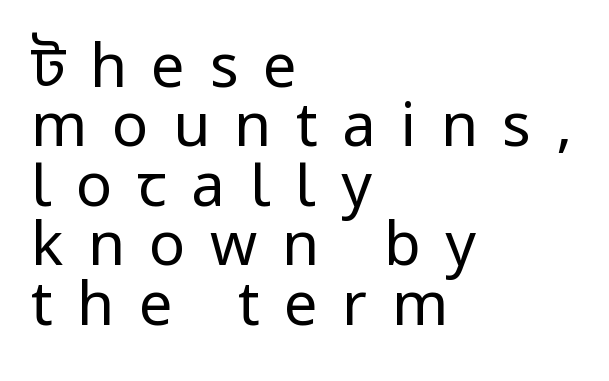
The image shows 60 px regular-weight, condensed sans-serif type, upright; set left-aligned, tight line spacing (0.99x), unusually wide letter spacing (+0.41 em), not underlined; low stroke contrast and a large x-height.
